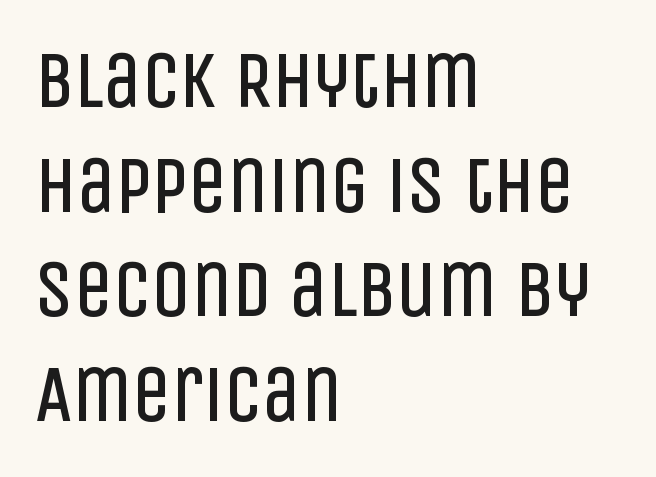
Letter spacing: default. The leading is moderate, giving the passage an even texture. Proportional: the letters do not fall into vertical columns. Each line starts at the same left margin while the right side varies. Italic? Not at all — the glyphs are vertical.
